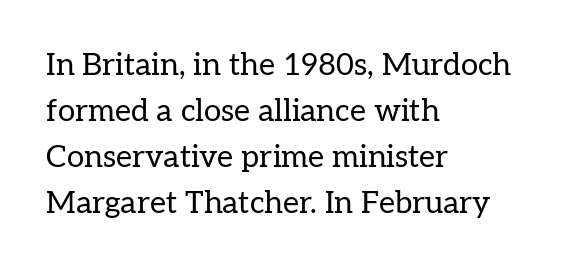
The image shows 31 px regular-weight serif type, upright; set left-aligned, normal line spacing (1.48x), normal letter spacing, not underlined; low stroke contrast and a medium x-height.
